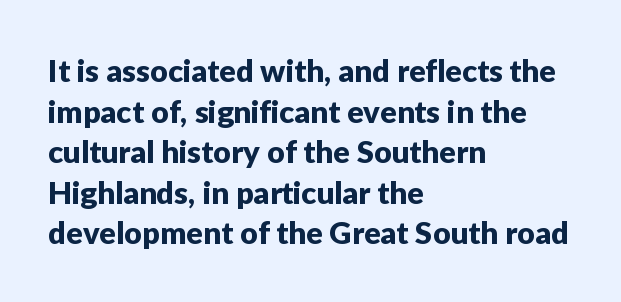
Q: Is the text italic (slanted)? A: No, it is upright.
Q: Is the typeface a serif or a sans-serif typeface? A: Sans-serif.
Q: Is the text underlined? A: No.
Q: How is the paragraph aligned? A: Left-aligned.
Q: Is the spacing between letters normal or unusually wide? A: Normal.
Q: Is the spacing between lines tight, normal or loose? A: Normal.
Q: Width (condensed, normal, or wide)? A: Normal.
Q: Stroke contrast? A: Low.
Q: x-height? A: Medium.
Q: Monospaced? A: No.
